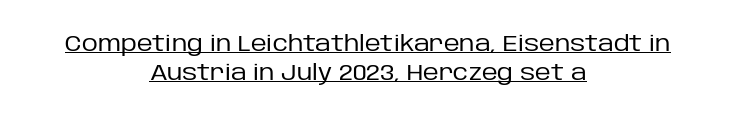
Q: Is the text bold? A: No.
Q: Is the text italic (slanted)? A: No, it is upright.
Q: Is the text underlined? A: Yes.
Q: How is the paragraph aligned? A: Centered.
Q: Is the spacing between letters normal or unusually wide? A: Normal.
Q: Is the spacing between lines tight, normal or loose? A: Normal.
